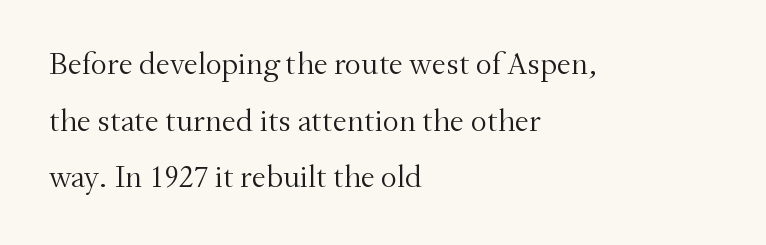
The image shows 32 px light serif type, upright; set left-aligned, line spacing 1.77x, normal letter spacing, not underlined; medium stroke contrast and a small x-height.
